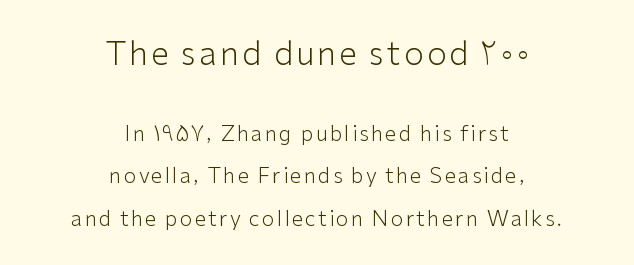
{"serif": "no", "italic": "no", "bold": "no", "weight": "light", "width": "normal", "stroke_contrast": "low", "x_height": "medium", "monospaced": "no", "underline": "no", "align": "center", "line_spacing": "loose", "line_spacing_ratio": 2.03, "larger_block": "first", "size_ratio": 1.52, "glyph_px": 32}
